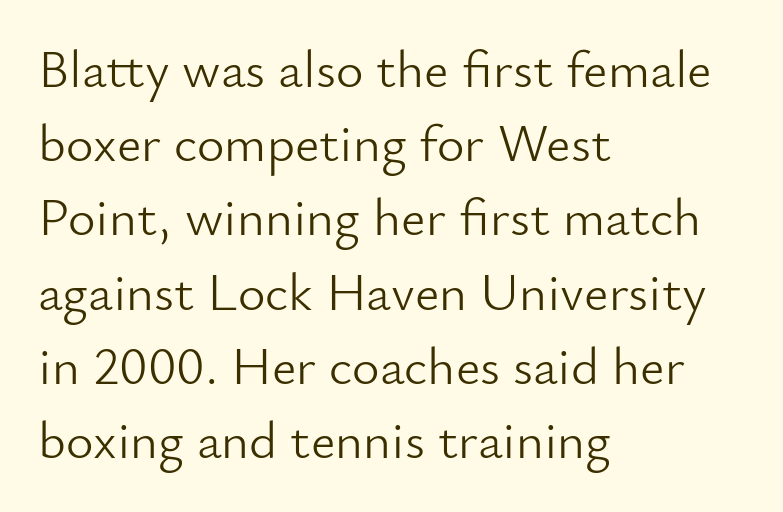
{"serif": "no", "italic": "no", "bold": "no", "weight": "light", "width": "normal", "stroke_contrast": "low", "x_height": "small", "monospaced": "no", "underline": "no", "align": "left", "line_spacing": "normal", "line_spacing_ratio": 1.4, "letter_spacing": "normal", "letter_spacing_em": 0.0, "glyph_px": 53}
